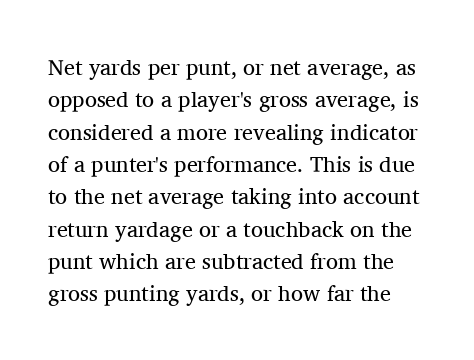
The image shows 22 px text type, upright; set normal line spacing (1.47x), normal letter spacing, not underlined.
